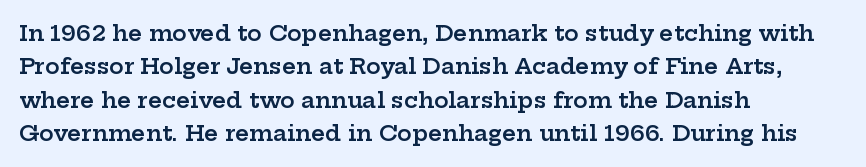
The image shows 22 px text type, upright; set left-aligned, normal line spacing (1.52x), normal letter spacing, not underlined.
